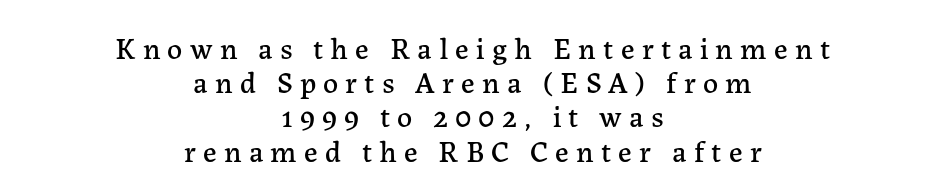
The designer went with a serif here, giving each stem small feet. Baseline-to-baseline distance is barely more than the letter height. Any mark beneath the type? The region is blank. Where is the straight margin? There isn't one; the lines are centered. Quick note: not italic, upright.
